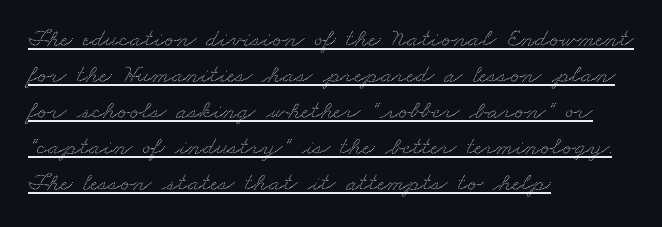
The image shows 26 px text type; set left-aligned, normal line spacing (1.38x), normal letter spacing, underlined.
